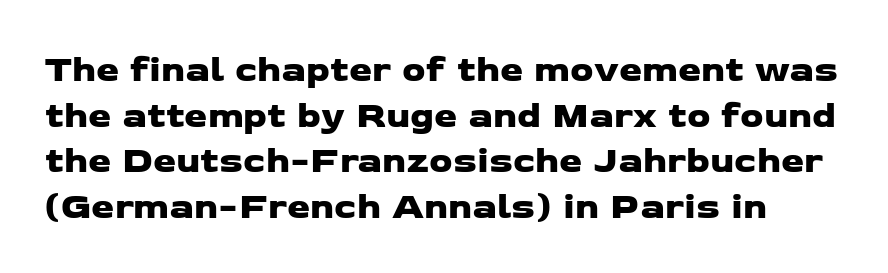
Q: Is the typeface a serif or a sans-serif typeface? A: Sans-serif.
Q: Is the text underlined? A: No.
Q: Is the spacing between letters normal or unusually wide? A: Normal.
Q: Width (condensed, normal, or wide)? A: Wide.
Q: Stroke contrast? A: Low.
Q: x-height? A: Medium.
Q: Monospaced? A: No.
